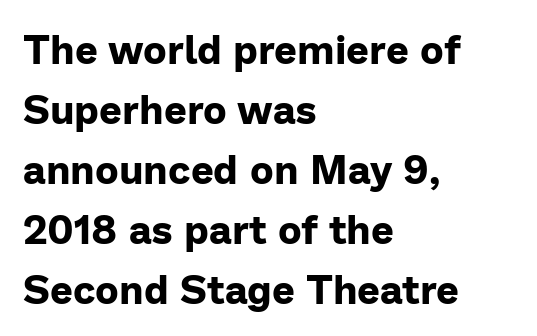
Q: Is the text bold? A: Yes.
Q: Is the text italic (slanted)? A: No, it is upright.
Q: Is the typeface a serif or a sans-serif typeface? A: Sans-serif.
Q: Is the text underlined? A: No.
Q: How is the paragraph aligned? A: Left-aligned.
Q: Is the spacing between letters normal or unusually wide? A: Normal.
Q: Is the spacing between lines tight, normal or loose? A: Normal.
Q: Width (condensed, normal, or wide)? A: Normal.
Q: Stroke contrast? A: Low.
Q: x-height? A: Medium.
Q: Monospaced? A: No.
